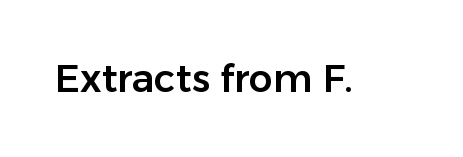
Q: Is the text italic (slanted)? A: No, it is upright.
Q: Is the typeface a serif or a sans-serif typeface? A: Sans-serif.
Q: Is the text underlined? A: No.
Q: Is the spacing between letters normal or unusually wide? A: Normal.
Q: Width (condensed, normal, or wide)? A: Normal.
Q: Stroke contrast? A: Low.
Q: x-height? A: Medium.
Q: Monospaced? A: No.
